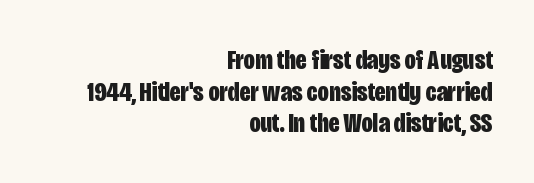
The image shows 28 px bold, condensed sans-serif type, upright; set right-aligned, tight line spacing (1.13x), normal letter spacing, not underlined; low stroke contrast and a large x-height.
